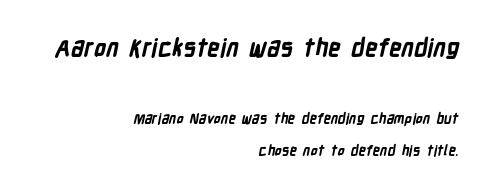
{"bold": "yes", "underline": "no", "align": "right", "line_spacing": "loose", "line_spacing_ratio": 2.35, "letter_spacing": "normal", "letter_spacing_em": 0.0, "larger_block": "first", "size_ratio": 1.71, "glyph_px": 24}
